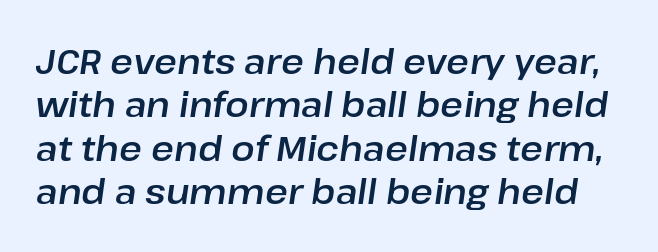
Q: Is the text italic (slanted)? A: Yes, it leans right by about 8 degrees.
Q: Is the text underlined? A: No.
Q: Is the spacing between letters normal or unusually wide? A: Normal.
Q: Width (condensed, normal, or wide)? A: Normal.
Q: Stroke contrast? A: Low.
Q: x-height? A: Medium.
Q: Monospaced? A: No.
